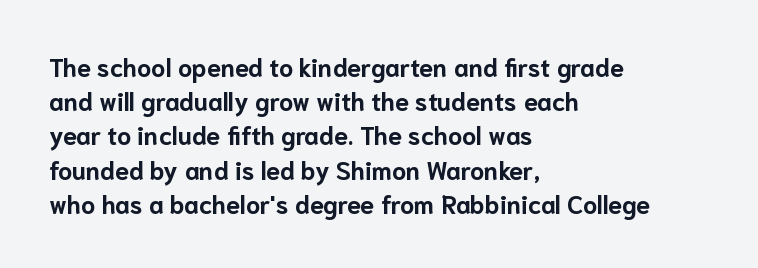
{"italic": "no", "bold": "yes", "underline": "no", "align": "left", "line_spacing": "normal", "line_spacing_ratio": 1.37, "letter_spacing": "normal", "letter_spacing_em": 0.0, "glyph_px": 25}
